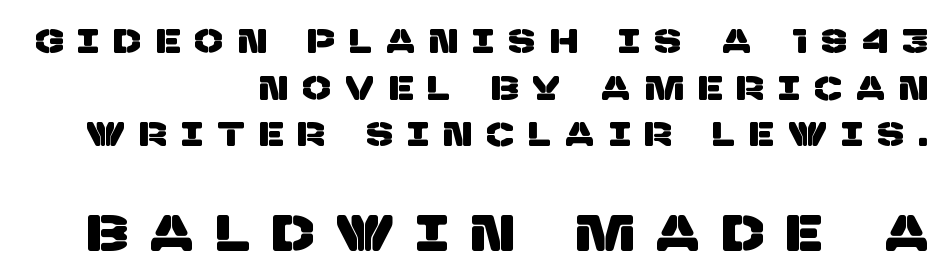
Q: Is the typeface a serif or a sans-serif typeface? A: Sans-serif.
Q: Is the text underlined? A: No.
Q: How is the paragraph aligned? A: Right-aligned.
Q: Is the spacing between letters normal or unusually wide? A: Unusually wide.
Q: Is the spacing between lines tight, normal or loose? A: Normal.
Q: Which block of text is set in a larger size, the first (top) or the second (bottom)? A: The second (bottom) one.
Q: Width (condensed, normal, or wide)? A: Normal.
Q: Stroke contrast? A: Low.
Q: x-height? A: Large.
Q: Monospaced? A: No.
